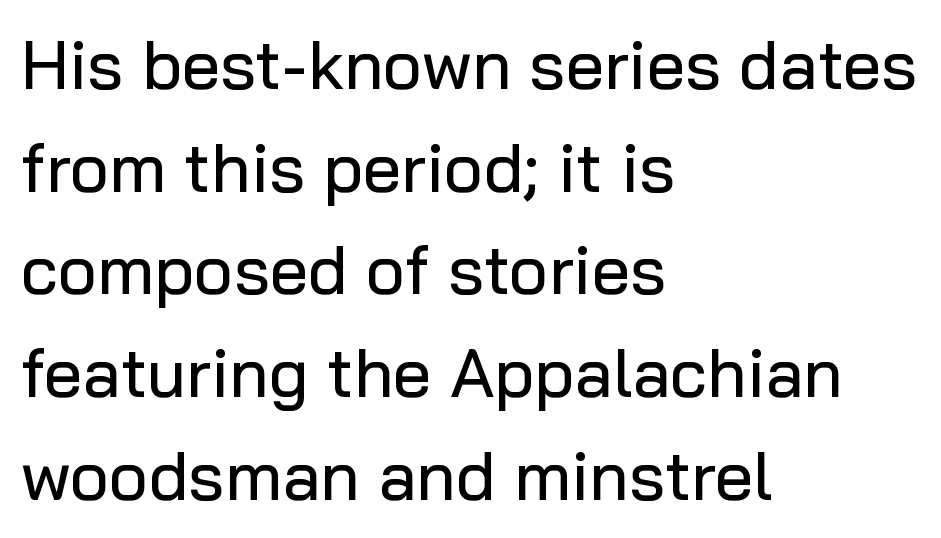
Q: Is the text italic (slanted)? A: No, it is upright.
Q: Is the typeface a serif or a sans-serif typeface? A: Sans-serif.
Q: Is the text underlined? A: No.
Q: How is the paragraph aligned? A: Left-aligned.
Q: Is the spacing between letters normal or unusually wide? A: Normal.
Q: Is the spacing between lines tight, normal or loose? A: Normal.
Q: Width (condensed, normal, or wide)? A: Normal.
Q: Stroke contrast? A: Low.
Q: x-height? A: Medium.
Q: Monospaced? A: No.
